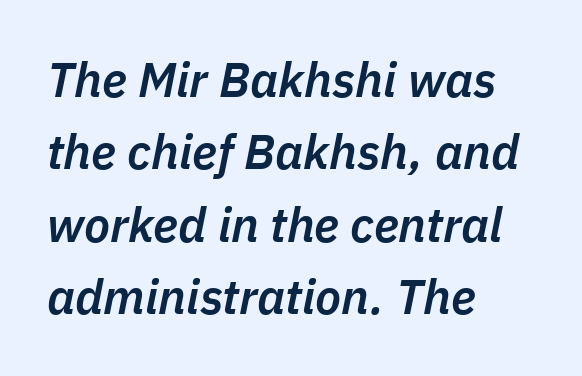
{"italic": "yes", "lean": "right", "slant_degrees": 11, "bold": "semi", "weight": "semibold", "width": "normal", "stroke_contrast": "low", "x_height": "medium", "monospaced": "no", "underline": "no", "align": "left", "line_spacing": "normal", "line_spacing_ratio": 1.51, "letter_spacing": "normal", "letter_spacing_em": 0.0, "glyph_px": 48}
